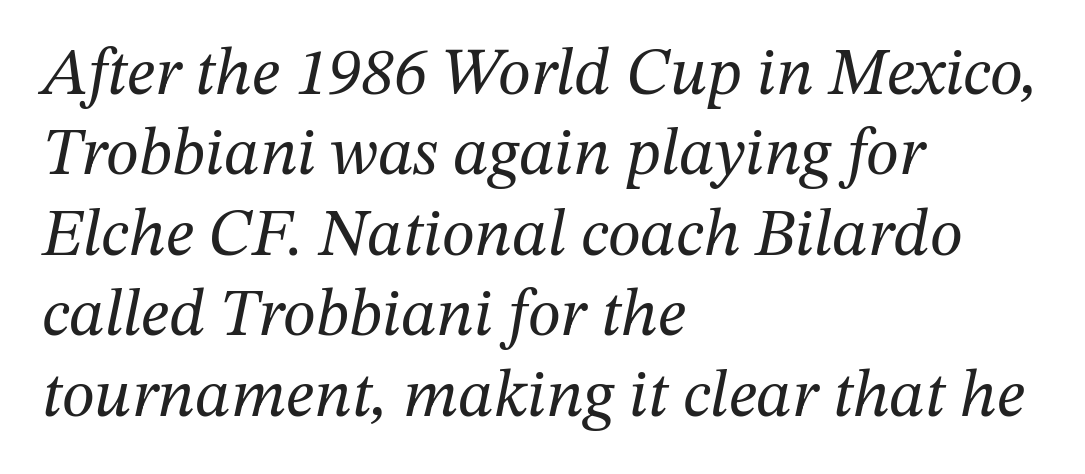
The image shows 67 px regular-weight serif type, italic (leaning right); set left-aligned, line spacing 1.2x, normal letter spacing, not underlined; medium stroke contrast and a medium x-height.
